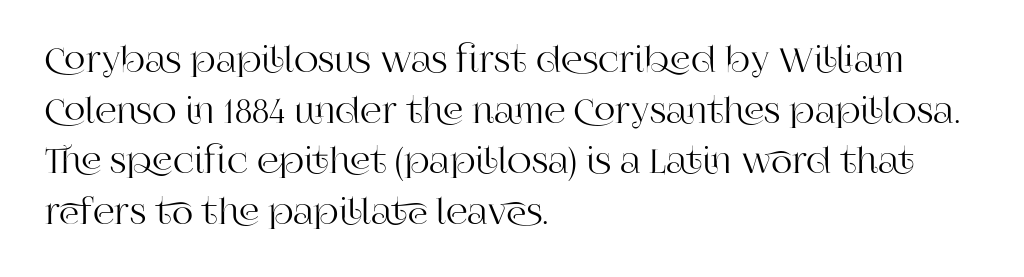
The image shows 34 px serif type, upright; set left-aligned, normal line spacing (1.49x), normal letter spacing, not underlined; high stroke contrast and a large x-height.
